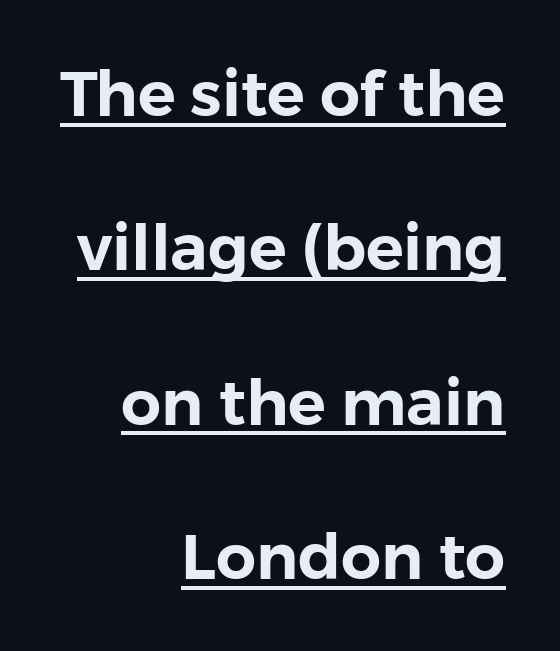
{"serif": "no", "italic": "no", "width": "normal", "stroke_contrast": "low", "x_height": "medium", "monospaced": "no", "underline": "yes", "align": "right", "line_spacing": "loose", "line_spacing_ratio": 2.45, "letter_spacing": "normal", "letter_spacing_em": 0.0, "glyph_px": 63}
